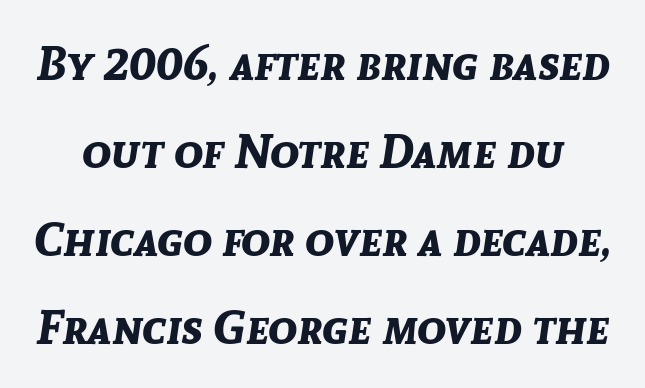
Q: Is the text bold? A: Yes.
Q: Is the text italic (slanted)? A: Yes, it leans right by about 8 degrees.
Q: Is the text underlined? A: No.
Q: Is the spacing between letters normal or unusually wide? A: Normal.
Q: Width (condensed, normal, or wide)? A: Normal.
Q: Stroke contrast? A: Low.
Q: x-height? A: Medium.
Q: Monospaced? A: No.
